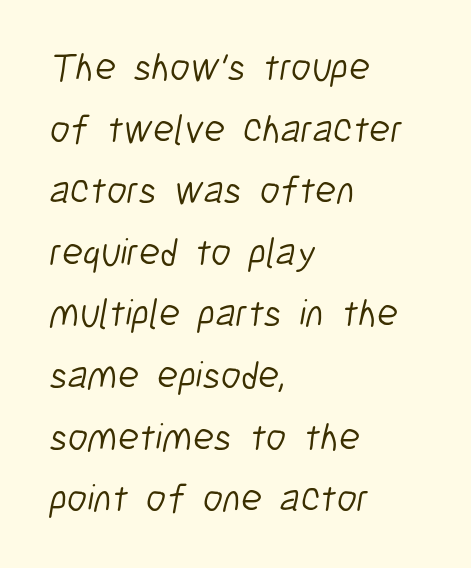
{"serif": "no", "bold": "no", "weight": "light", "width": "condensed", "stroke_contrast": "low", "x_height": "medium", "monospaced": "no", "underline": "no", "align": "left", "line_spacing": "normal", "line_spacing_ratio": 1.58, "letter_spacing": "normal", "letter_spacing_em": 0.0, "glyph_px": 39}
